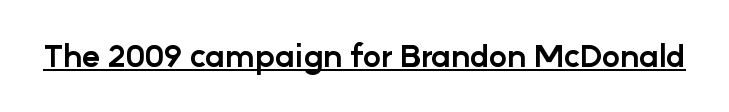
Q: Is the text bold? A: Yes.
Q: Is the text italic (slanted)? A: No, it is upright.
Q: Is the typeface a serif or a sans-serif typeface? A: Sans-serif.
Q: Is the text underlined? A: Yes.
Q: Is the spacing between letters normal or unusually wide? A: Normal.
Q: Width (condensed, normal, or wide)? A: Normal.
Q: Stroke contrast? A: Low.
Q: x-height? A: Medium.
Q: Monospaced? A: No.
